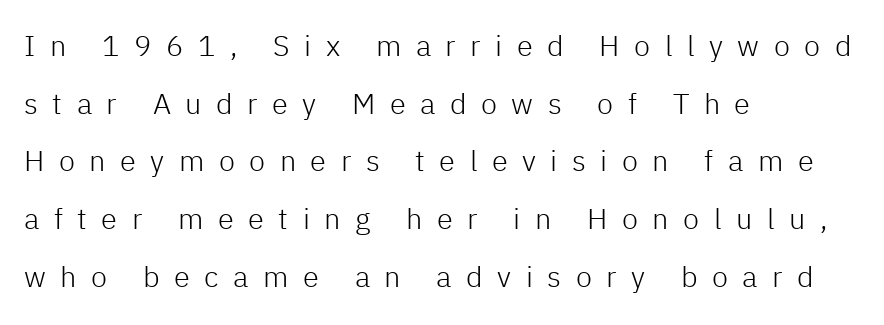
Substantial extra tracking has been applied to these lines. Italic: no, the glyphs are upright roman. The passage shown is not underscored anywhere. No chunkiness to these letters — they're not bold. Does the type have serifs? No, each stem ends abruptly.
